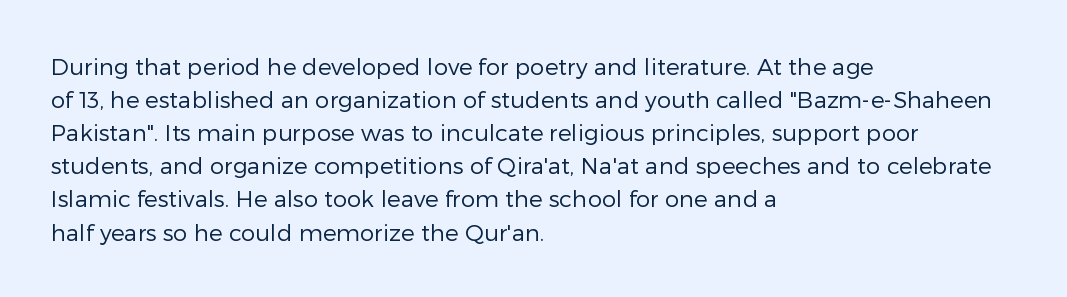
{"italic": "no", "bold": "no", "underline": "no", "align": "left", "line_spacing": "normal", "line_spacing_ratio": 1.44, "letter_spacing": "normal", "letter_spacing_em": 0.0, "glyph_px": 23}
